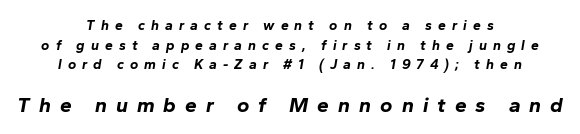
The image shows 21 px bold type, italic (leaning right); set centered, normal line spacing (1.4x), unusually wide letter spacing (+0.43 em), not underlined; the second (bottom) block is 1.5x larger.
